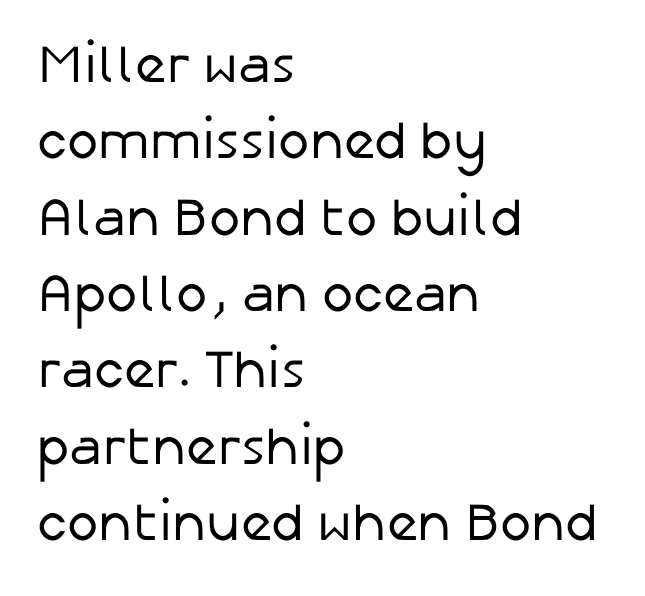
{"serif": "no", "italic": "no", "bold": "no", "weight": "regular", "width": "normal", "stroke_contrast": "low", "x_height": "medium", "monospaced": "no", "underline": "no", "align": "left", "line_spacing": "normal", "line_spacing_ratio": 1.44, "letter_spacing": "normal", "letter_spacing_em": 0.0, "glyph_px": 53}
